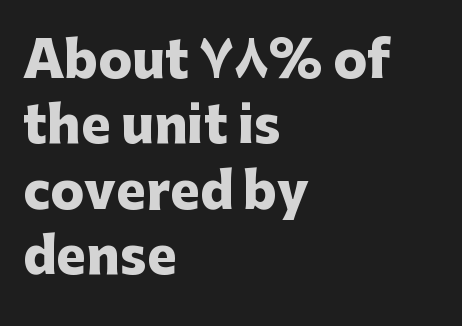
{"serif": "no", "italic": "no", "bold": "yes", "weight": "heavy", "width": "normal", "stroke_contrast": "low", "x_height": "medium", "monospaced": "no", "underline": "no", "align": "left", "line_spacing": "normal", "line_spacing_ratio": 1.31, "letter_spacing": "normal", "letter_spacing_em": 0.0, "glyph_px": 50}
